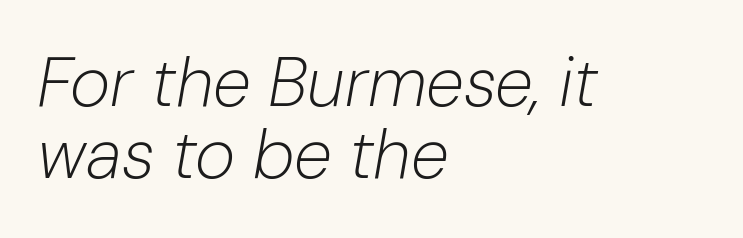
Q: Is the text bold? A: No.
Q: Is the text italic (slanted)? A: Yes, it leans right by about 10 degrees.
Q: Is the text underlined? A: No.
Q: How is the paragraph aligned? A: Left-aligned.
Q: Is the spacing between letters normal or unusually wide? A: Normal.
Q: Is the spacing between lines tight, normal or loose? A: Tight.
Q: Width (condensed, normal, or wide)? A: Normal.
Q: Stroke contrast? A: Low.
Q: x-height? A: Medium.
Q: Monospaced? A: No.
